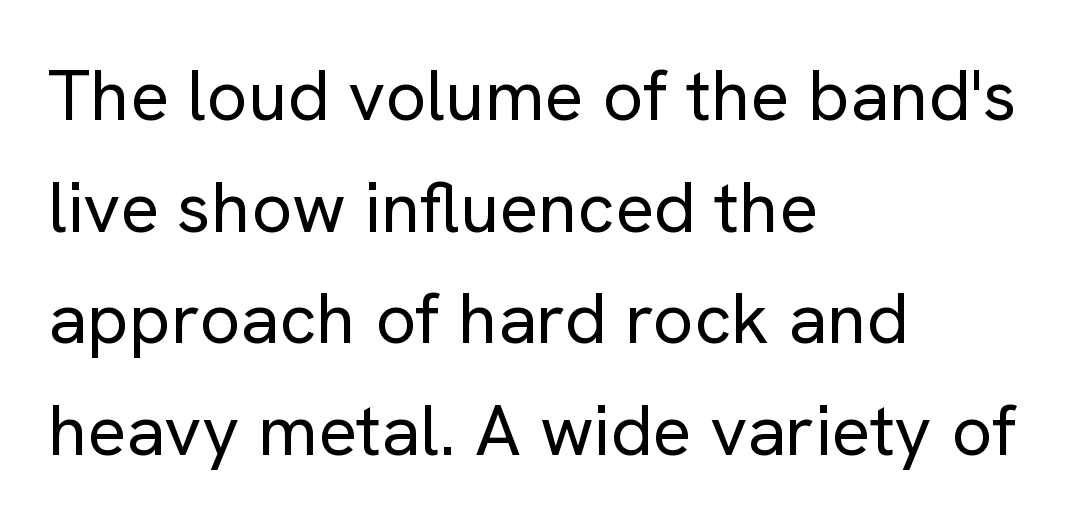
Q: Is the text bold? A: No.
Q: Is the text italic (slanted)? A: No, it is upright.
Q: Is the typeface a serif or a sans-serif typeface? A: Sans-serif.
Q: Is the text underlined? A: No.
Q: How is the paragraph aligned? A: Left-aligned.
Q: Is the spacing between letters normal or unusually wide? A: Normal.
Q: Is the spacing between lines tight, normal or loose? A: Normal.
Q: Width (condensed, normal, or wide)? A: Normal.
Q: Stroke contrast? A: Low.
Q: x-height? A: Medium.
Q: Monospaced? A: No.
